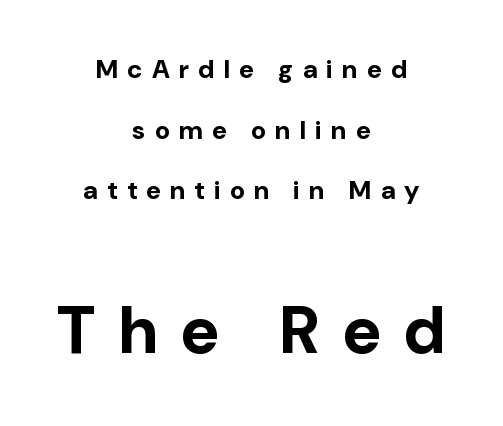
The image shows 66 px bold sans-serif type, upright; set centered, loose line spacing (2.33x), unusually wide letter spacing (+0.36 em), not underlined; the second (bottom) block is 2.54x larger; low stroke contrast and a medium x-height.
